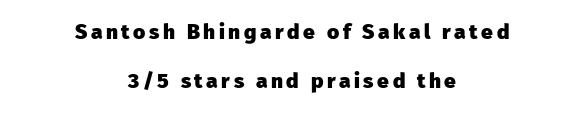
{"italic": "no", "bold": "yes", "underline": "no", "align": "center", "line_spacing": "loose", "line_spacing_ratio": 2.31, "glyph_px": 21}
